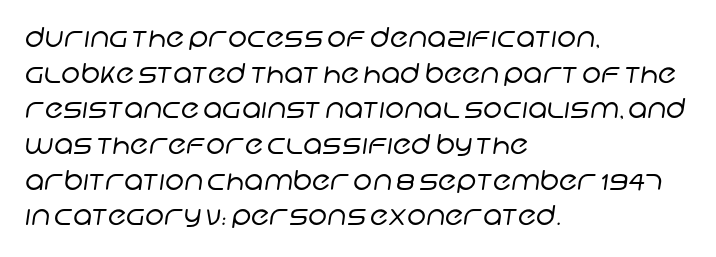
The image shows 27 px text type; set left-aligned, normal line spacing (1.32x), normal letter spacing, not underlined.
